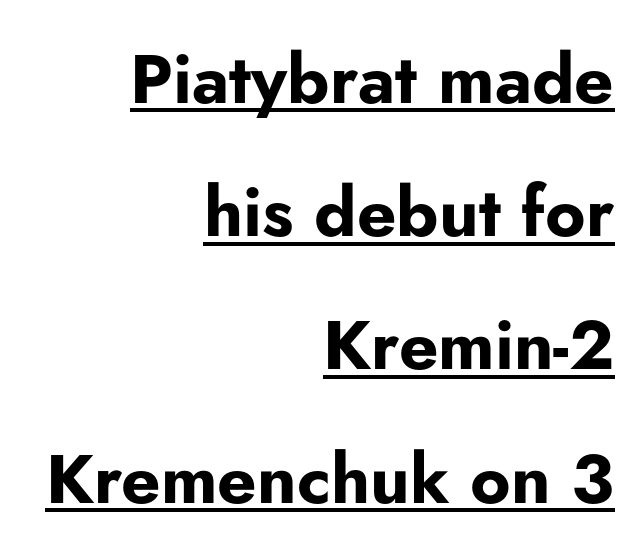
These lines are rendered in a variable-pitch font. Compared with undecorated copy, this sample adds a rule below the words. This rendering uses right alignment, leaving the left contour irregular. Nothing sits at the stroke ends, so this counts as sans-serif. The strokes are fattened all the way to bold.
